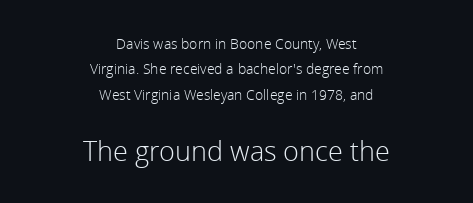
The image shows 27 px text type, upright; set centered, line spacing 1.81x, normal letter spacing, not underlined; the second (bottom) block is 1.93x larger.
